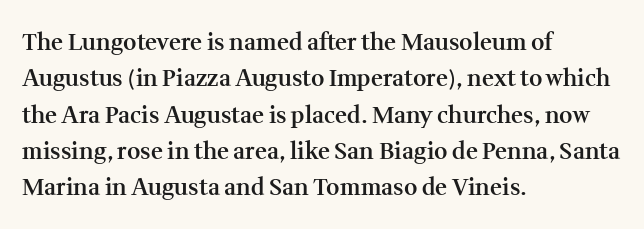
The paragraph shown leans on its left margin. Baseline-to-baseline distance is the conventional proportion of letter height. Check under the words: just untouched page. How are the letters spaced? Ordinarily, with no added tracking.
